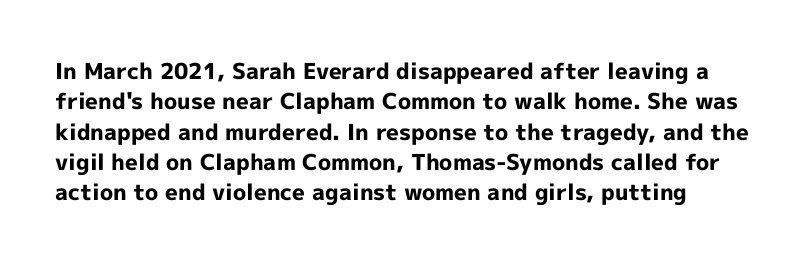
As a designer I'd log this as weight 700, bold. The passage shown stacks its lines at a standard gap. Only glyphs here, with clear space below each row. The specimen reads as upright at a glance.
